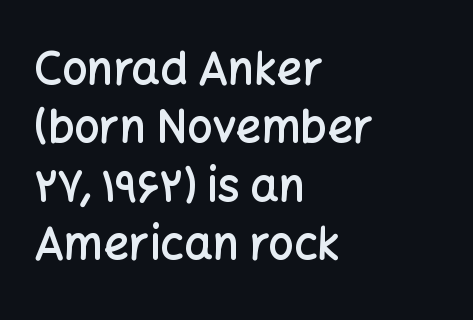
The image shows 45 px semibold sans-serif type, upright; set left-aligned, normal line spacing (1.3x), normal letter spacing, not underlined; low stroke contrast and a medium x-height.
